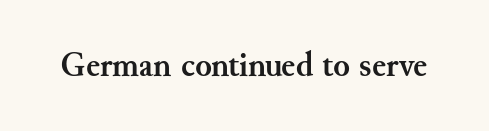
{"serif": "yes", "italic": "no", "bold": "yes", "weight": "semibold", "width": "normal", "stroke_contrast": "medium", "x_height": "small", "monospaced": "no", "underline": "no", "letter_spacing": "normal", "letter_spacing_em": 0.0, "glyph_px": 34}
